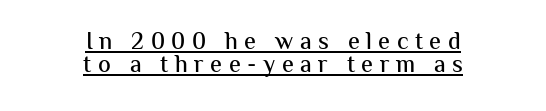
You could only call the tracking loose — the letters float apart. Is there an underline? Yes — a line sits under the letters. If you folded the block vertically in half, each line would mirror itself in length. Whoever set this chose condensed vertical rhythm over breathing room. The typography opts for an upright posture over an oblique one.
